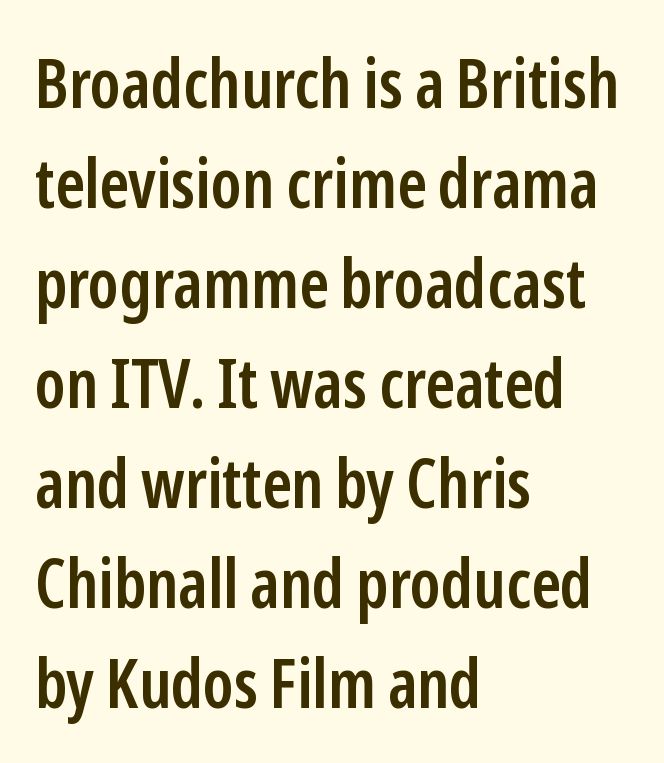
The image shows 68 px semibold, condensed sans-serif type, upright; set left-aligned, normal line spacing (1.47x), normal letter spacing, not underlined; low stroke contrast and a medium x-height.
